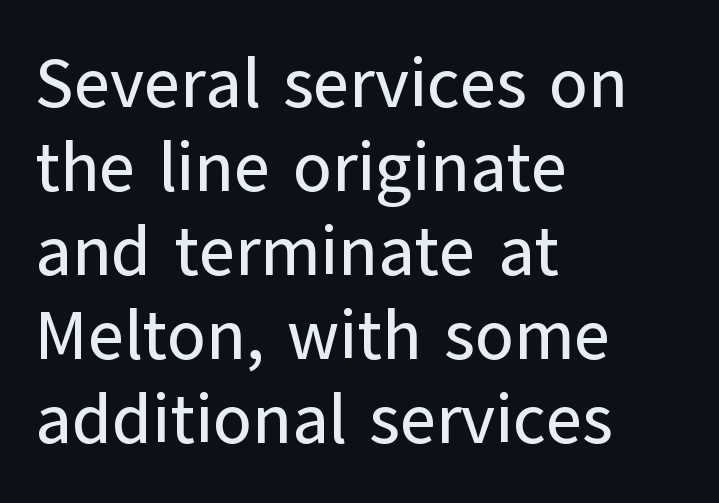
The image shows 70 px sans-serif type, upright; set left-aligned, line spacing 1.2x, normal letter spacing, not underlined; low stroke contrast and a medium x-height.
